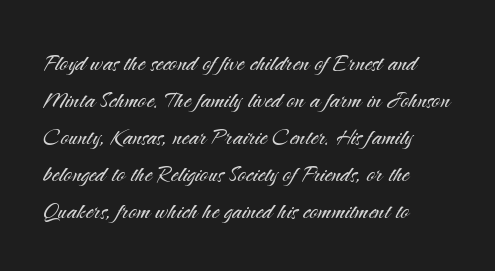
The image shows 29 px light sans-serif type; set left-aligned, normal line spacing (1.28x), normal letter spacing, not underlined; medium stroke contrast and a small x-height.
